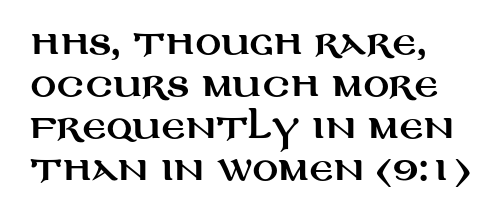
Has an underline been added? It has not. Italic: no, the glyphs are upright roman. Varying glyph widths throughout — classic text-font behaviour. Leftover space on each line is placed entirely after the last word.
